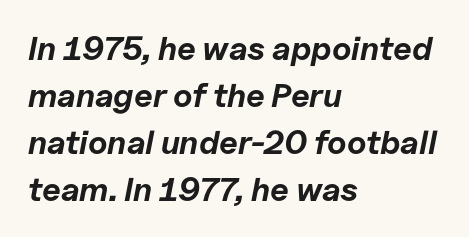
Q: Is the text bold? A: Yes.
Q: Is the text italic (slanted)? A: Yes, it leans right by about 11 degrees.
Q: Is the text underlined? A: No.
Q: How is the paragraph aligned? A: Left-aligned.
Q: Is the spacing between letters normal or unusually wide? A: Normal.
Q: Is the spacing between lines tight, normal or loose? A: Normal.
Q: Width (condensed, normal, or wide)? A: Normal.
Q: Stroke contrast? A: Low.
Q: x-height? A: Medium.
Q: Monospaced? A: No.
